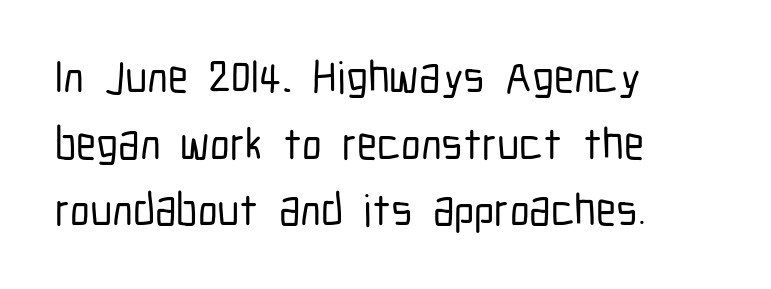
{"serif": "no", "italic": "no", "width": "condensed", "stroke_contrast": "low", "x_height": "medium", "monospaced": "no", "underline": "no", "align": "left", "line_spacing": "normal", "line_spacing_ratio": 1.48, "letter_spacing": "normal", "letter_spacing_em": 0.0, "glyph_px": 45}
